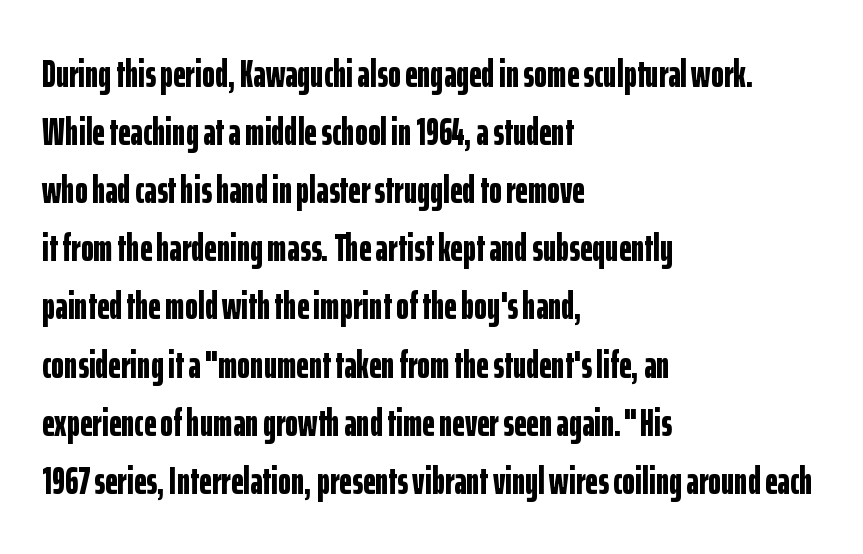
{"serif": "no", "italic": "no", "bold": "yes", "weight": "bold", "width": "condensed", "stroke_contrast": "low", "x_height": "medium", "monospaced": "no", "underline": "no", "align": "left", "line_spacing": "normal", "line_spacing_ratio": 1.49, "letter_spacing": "normal", "letter_spacing_em": 0.0, "glyph_px": 39}
